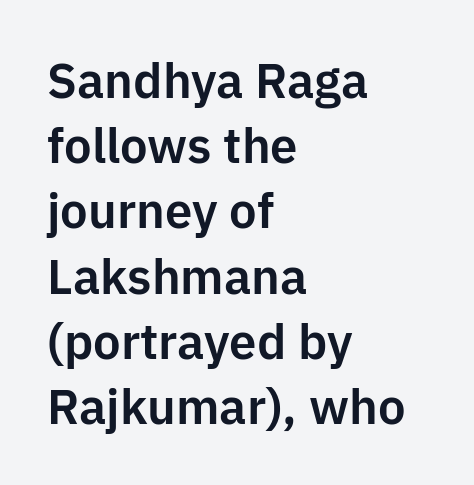
The lines are quadded left. Just letters on the line, the space beneath them empty. The characters display no serif detailing; their extremities are plain. Ordinary non-slanted type is in use.
